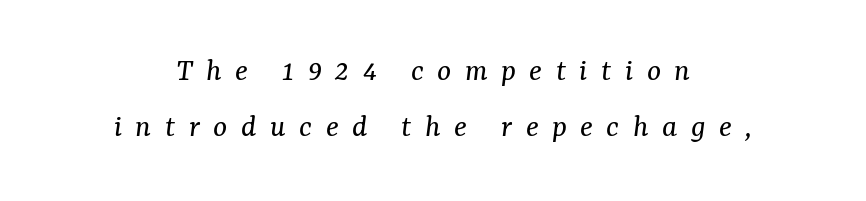
Q: Is the text bold? A: No.
Q: Is the text italic (slanted)? A: Yes, it leans right by about 7 degrees.
Q: Is the typeface a serif or a sans-serif typeface? A: Serif.
Q: Is the text underlined? A: No.
Q: How is the paragraph aligned? A: Centered.
Q: Is the spacing between letters normal or unusually wide? A: Unusually wide.
Q: Is the spacing between lines tight, normal or loose? A: Normal.
Q: Width (condensed, normal, or wide)? A: Normal.
Q: Stroke contrast? A: Medium.
Q: x-height? A: Medium.
Q: Monospaced? A: No.
